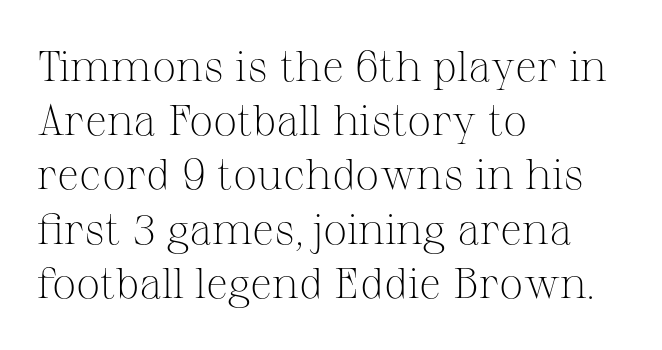
Q: Is the text bold? A: No.
Q: Is the text italic (slanted)? A: No, it is upright.
Q: Is the typeface a serif or a sans-serif typeface? A: Serif.
Q: Is the text underlined? A: No.
Q: How is the paragraph aligned? A: Left-aligned.
Q: Is the spacing between letters normal or unusually wide? A: Normal.
Q: Is the spacing between lines tight, normal or loose? A: Normal.
Q: Width (condensed, normal, or wide)? A: Normal.
Q: Stroke contrast? A: Medium.
Q: x-height? A: Medium.
Q: Monospaced? A: No.
